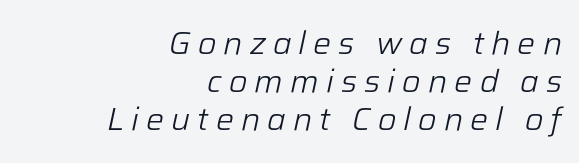
The image shows 32 px light type, italic (leaning right); set right-aligned, line spacing 1.19x, unusually wide letter spacing (+0.22 em), not underlined; low stroke contrast and a medium x-height.
